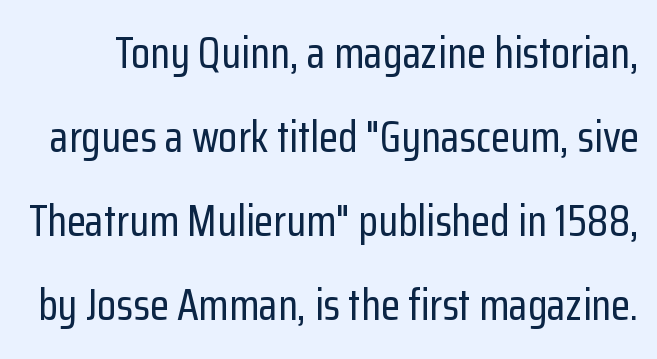
Is this a fixed-width face? No — the glyphs have proportional, varying widths. The tracking reads as untouched default to a designer's eye. This is roman type, the default non-slanted kind. The leading is generous, giving the passage an open texture. The space directly below the letters is spotless. I'd call this a sans setting — the letters go barefoot.
